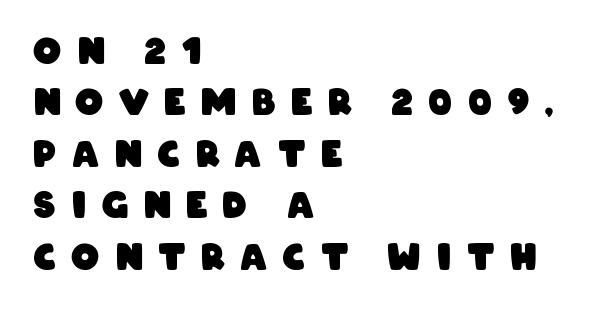
{"serif": "no", "bold": "yes", "weight": "heavy", "width": "condensed", "stroke_contrast": "low", "x_height": "large", "monospaced": "no", "underline": "no", "align": "left", "line_spacing": "normal", "line_spacing_ratio": 1.47, "letter_spacing": "wide", "letter_spacing_em": 0.45, "glyph_px": 35}
